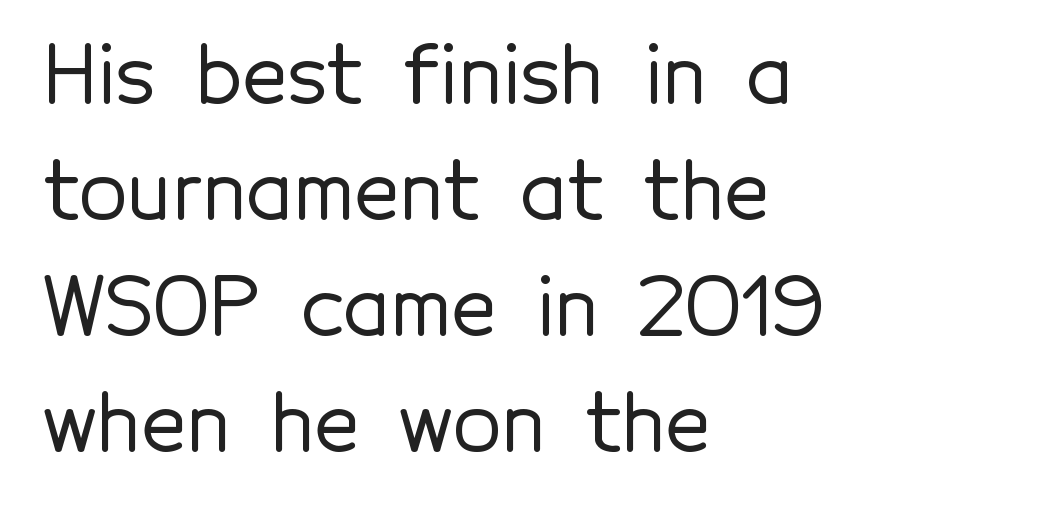
{"serif": "no", "italic": "no", "width": "normal", "x_height": "medium", "monospaced": "no", "underline": "no", "align": "left", "line_spacing": "normal", "line_spacing_ratio": 1.47, "letter_spacing": "normal", "letter_spacing_em": 0.0, "glyph_px": 79}
